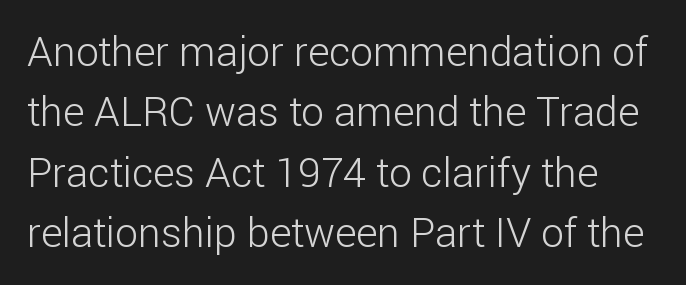
Q: Is the text bold? A: No.
Q: Is the text italic (slanted)? A: No, it is upright.
Q: Is the typeface a serif or a sans-serif typeface? A: Sans-serif.
Q: Is the text underlined? A: No.
Q: Is the spacing between letters normal or unusually wide? A: Normal.
Q: Is the spacing between lines tight, normal or loose? A: Normal.
Q: Width (condensed, normal, or wide)? A: Normal.
Q: Stroke contrast? A: Low.
Q: x-height? A: Medium.
Q: Monospaced? A: No.
